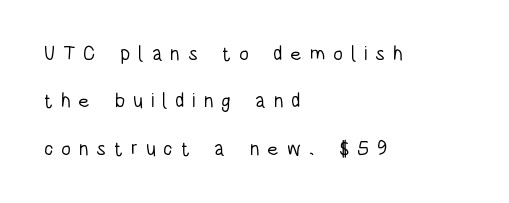
Unmarked baselines from the first word to the last. How are the letters spaced? Widely, with obvious added tracking. This reads as an unemphasized weight, regular at the heaviest. Upright lettering throughout.
